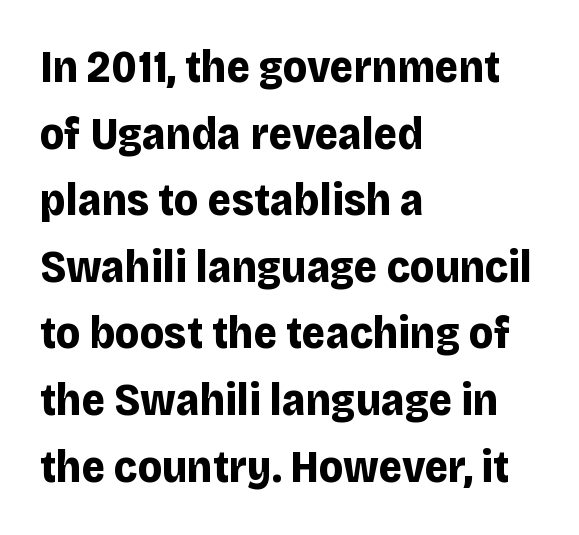
The image shows 45 px bold sans-serif type, upright; set left-aligned, normal line spacing (1.48x), normal letter spacing, not underlined; low stroke contrast and a large x-height.
